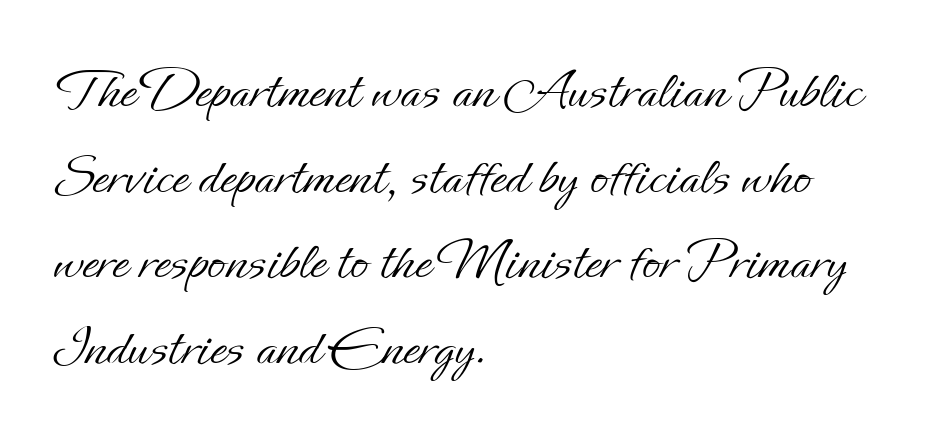
{"bold": "no", "weight": "light", "width": "normal", "stroke_contrast": "low", "x_height": "small", "monospaced": "no", "underline": "no", "align": "left", "line_spacing": "normal", "line_spacing_ratio": 1.45, "letter_spacing": "normal", "letter_spacing_em": 0.0, "glyph_px": 59}
